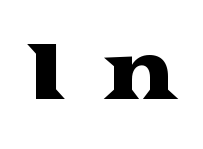
{"serif": "yes", "italic": "no", "width": "wide", "stroke_contrast": "medium", "x_height": "medium", "monospaced": "no", "underline": "no", "letter_spacing": "wide", "letter_spacing_em": 0.44, "glyph_px": 78}
